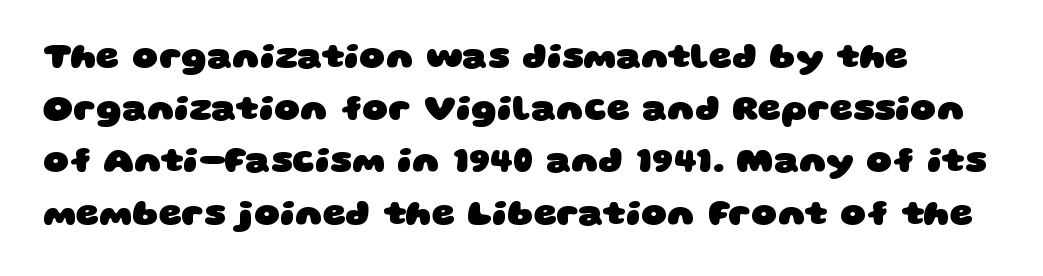
Descenders are the only things crossing below the line. The face used here is rendered with its standard letterfit. In terms of leading, this rendering sits right in the middle. Character widths vary here, with narrow letters taking less room than wide ones.
